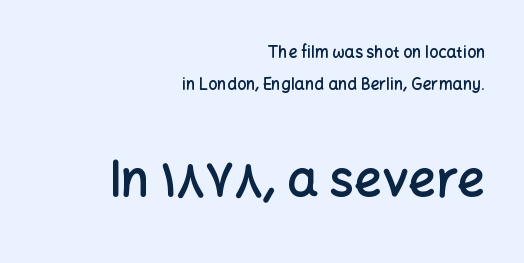
Q: Is the text bold? A: Semi-bold.
Q: Is the text italic (slanted)? A: No, it is upright.
Q: Is the typeface a serif or a sans-serif typeface? A: Sans-serif.
Q: Is the text underlined? A: No.
Q: How is the paragraph aligned? A: Right-aligned.
Q: Is the spacing between letters normal or unusually wide? A: Normal.
Q: Is the spacing between lines tight, normal or loose? A: Loose.
Q: Which block of text is set in a larger size, the first (top) or the second (bottom)? A: The second (bottom) one.
Q: Width (condensed, normal, or wide)? A: Normal.
Q: Stroke contrast? A: Low.
Q: x-height? A: Medium.
Q: Monospaced? A: No.
